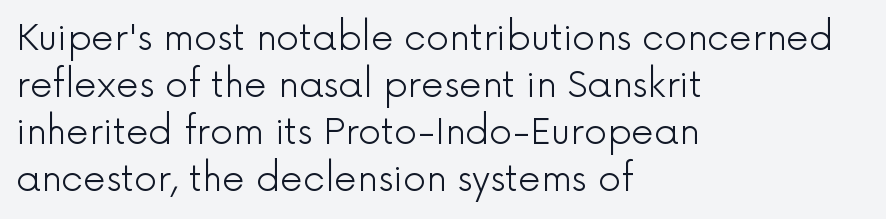
{"serif": "no", "italic": "no", "bold": "no", "weight": "light", "width": "normal", "x_height": "medium", "monospaced": "no", "underline": "no", "align": "left", "line_spacing": "normal", "line_spacing_ratio": 1.31, "letter_spacing": "normal", "letter_spacing_em": 0.0, "glyph_px": 36}
